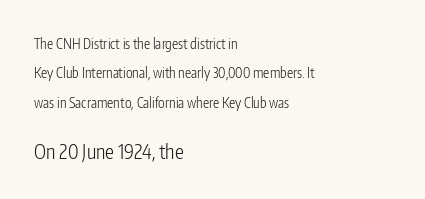
Q: Is the text bold? A: No.
Q: Is the text italic (slanted)? A: No, it is upright.
Q: Is the text underlined? A: No.
Q: How is the paragraph aligned? A: Left-aligned.
Q: Is the spacing between letters normal or unusually wide? A: Normal.
Q: Is the spacing between lines tight, normal or loose? A: Loose.
Q: Which block of text is set in a larger size, the first (top) or the second (bottom)? A: The second (bottom) one.
